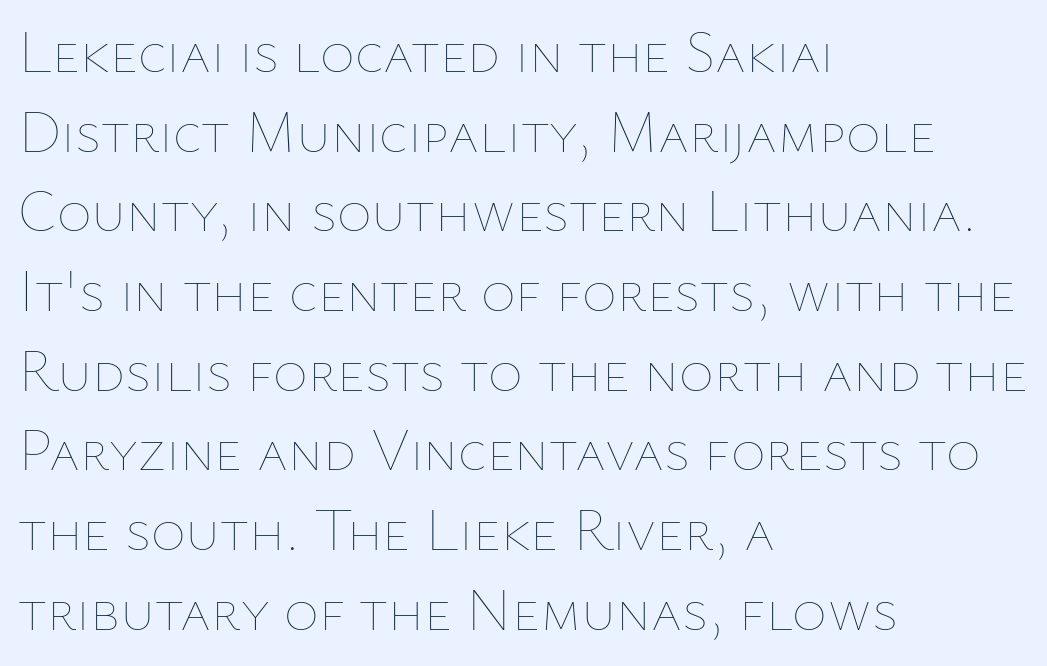
Is the block centered? No — it sits flush against the left margin. Ordinary non-slanted type is in use. The strokes carry an ordinary text weight at most. The space directly below the letters is spotless. The gaps between neighbouring characters are ordinary and unremarkable. The vertical gap from one line to the next is medium.
